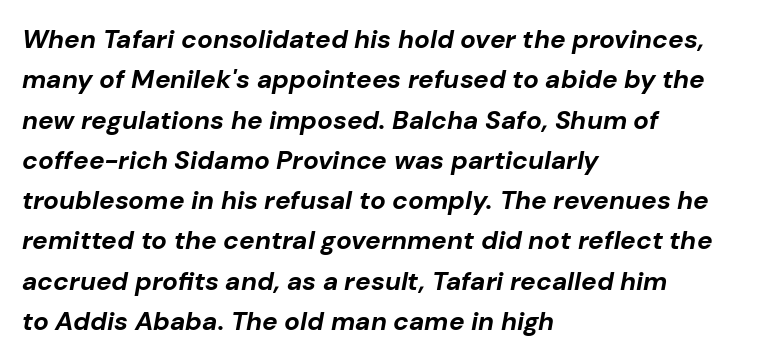
{"italic": "yes", "lean": "right", "slant_degrees": 10, "bold": "yes", "underline": "no", "align": "left", "line_spacing": "normal", "line_spacing_ratio": 1.55, "letter_spacing": "normal", "letter_spacing_em": 0.0, "glyph_px": 26}
